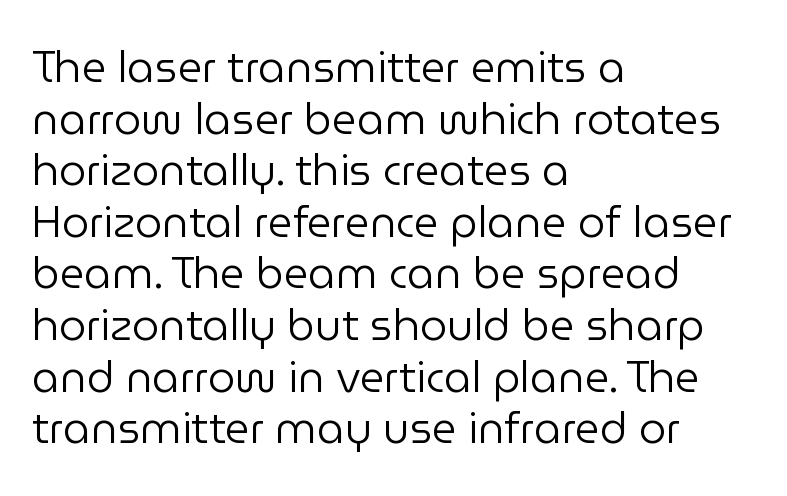
It's the straight-up-and-down kind of type. The typesetter chose a ragged-right arrangement here. Compared with typical body copy, the letter spacing here is the same. Weight: not bold — regular or lighter. The rendering uses natural spacing where letterforms have individual widths. Serif or sans? Sans — the stroke terminals are bare.
